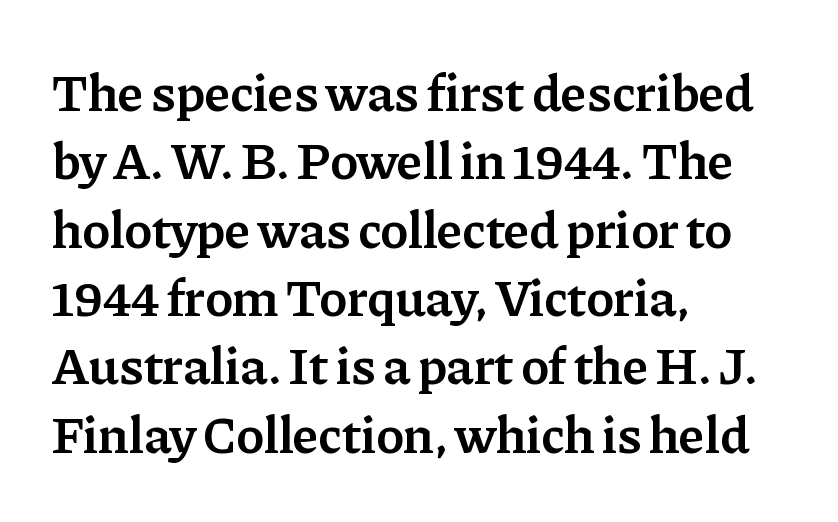
Q: Is the text bold? A: Semi-bold.
Q: Is the text italic (slanted)? A: No, it is upright.
Q: Is the typeface a serif or a sans-serif typeface? A: Serif.
Q: Is the text underlined? A: No.
Q: How is the paragraph aligned? A: Left-aligned.
Q: Is the spacing between letters normal or unusually wide? A: Normal.
Q: Is the spacing between lines tight, normal or loose? A: Normal.
Q: Width (condensed, normal, or wide)? A: Normal.
Q: Stroke contrast? A: Low.
Q: x-height? A: Medium.
Q: Monospaced? A: No.
